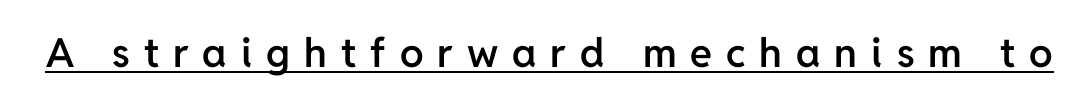
{"serif": "no", "italic": "no", "bold": "semi", "weight": "semibold", "width": "normal", "stroke_contrast": "low", "x_height": "medium", "monospaced": "no", "underline": "yes", "letter_spacing": "wide", "letter_spacing_em": 0.35, "glyph_px": 40}
